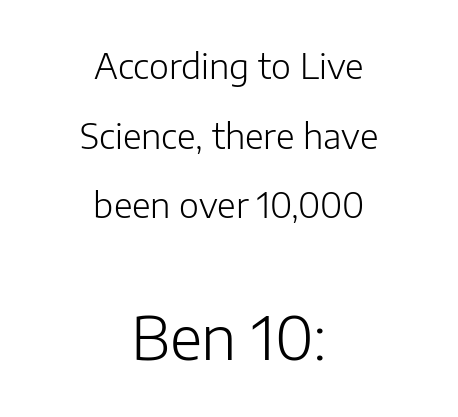
{"serif": "no", "italic": "no", "bold": "no", "weight": "light", "width": "normal", "stroke_contrast": "low", "x_height": "medium", "monospaced": "no", "underline": "no", "align": "center", "line_spacing": "loose", "line_spacing_ratio": 2.05, "letter_spacing": "normal", "letter_spacing_em": 0.0, "larger_block": "second", "size_ratio": 1.74, "glyph_px": 59}
